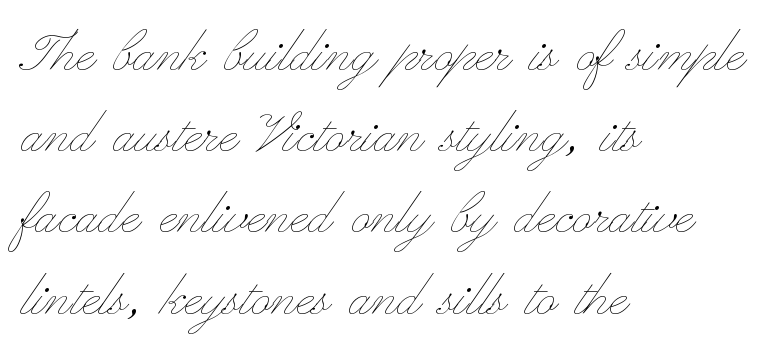
Proportional: the letters do not fall into vertical columns. Descender tails drop into unmarked territory. The strokes are not fattened; the text isn't bold. Glyph-to-glyph distance matches everyday printed text. This rendering uses left alignment, leaving the right contour irregular.
